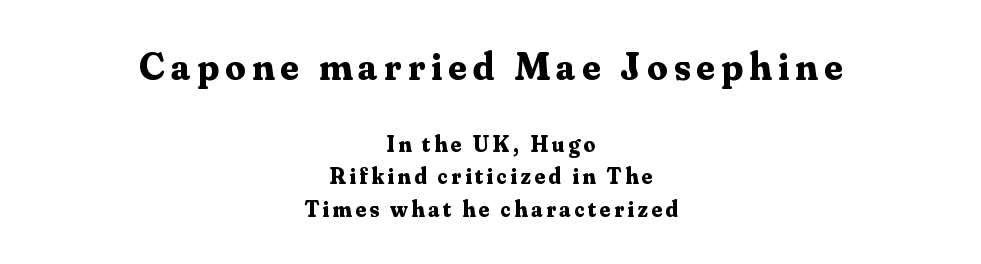
Both edges are ragged and mirror each other, which tells us the setting is centered. A typesetter would mark this as roman, not italic. Leading matches the norm, producing a regular column. The typeface chosen for these lines features serifs. Bigger letters appear in the top chunk; the bottom chunk is reduced.
